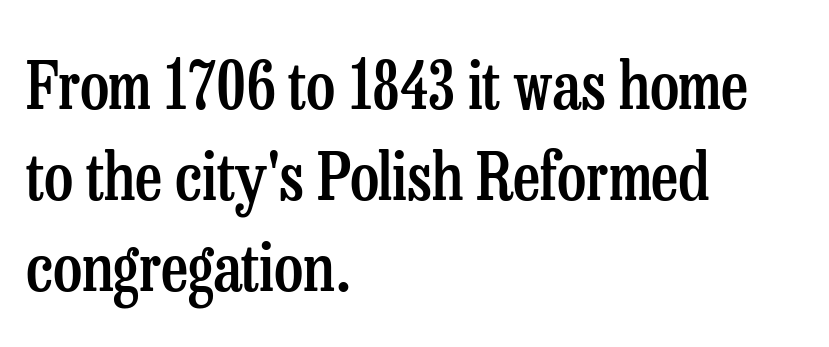
The image shows 66 px semibold, condensed serif type, upright; set left-aligned, normal line spacing (1.38x), normal letter spacing, not underlined; low stroke contrast and a medium x-height.
